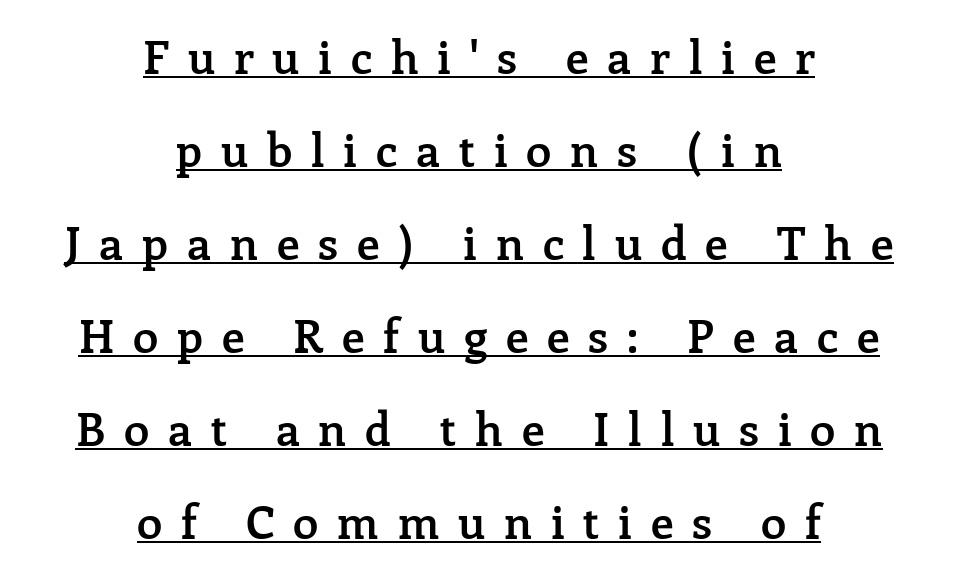
Q: Is the text bold? A: Semi-bold.
Q: Is the text italic (slanted)? A: No, it is upright.
Q: Is the typeface a serif or a sans-serif typeface? A: Serif.
Q: Is the text underlined? A: Yes.
Q: How is the paragraph aligned? A: Centered.
Q: Is the spacing between letters normal or unusually wide? A: Unusually wide.
Q: Is the spacing between lines tight, normal or loose? A: Loose.
Q: Width (condensed, normal, or wide)? A: Normal.
Q: Stroke contrast? A: Low.
Q: x-height? A: Medium.
Q: Monospaced? A: No.
